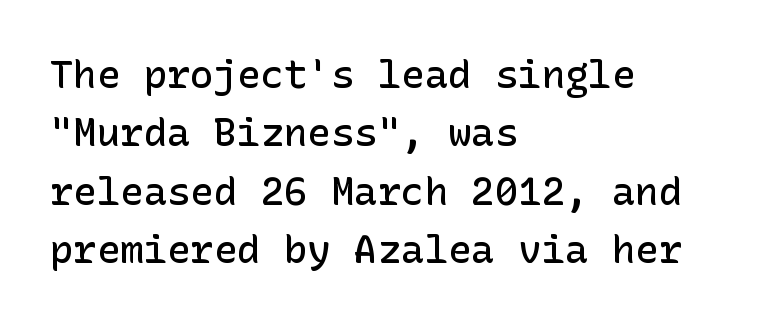
This rendering features lettering with no underline. Inter-character spacing is left at the font's built-in metrics. What kind of face is this? One without serifs — a sans. A fair bit of extra ink — the face is semibold, not bold. Is the block centered? No — it sits flush against the left margin. The line-height multiplier appears to be the usual default.
